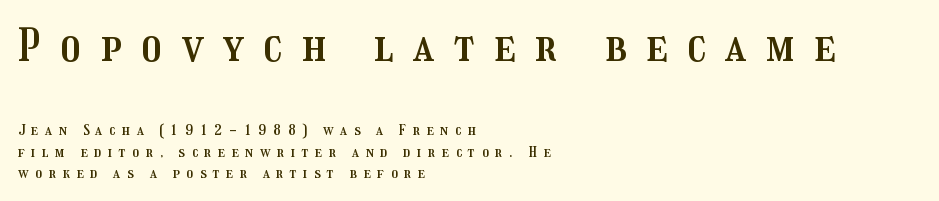
Each letter keeps its own natural width here, so spacing adapts to shape. The lines are quadded left. The specimen omits any rule beneath the text block's lines. Block one is the big one; block two sits smaller underneath. In terms of leading, this rendering sits right in the middle.
